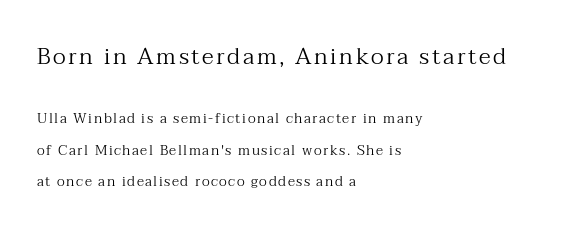
{"italic": "no", "bold": "no", "underline": "no", "align": "left", "line_spacing": "loose", "line_spacing_ratio": 2.22, "larger_block": "first", "size_ratio": 1.64, "glyph_px": 23}
